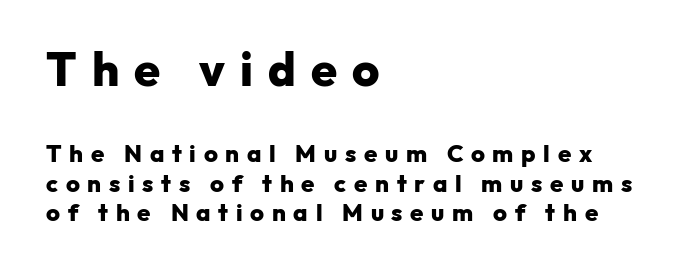
The image shows 47 px heavy sans-serif type, upright; set left-aligned, line spacing 1.24x, unusually wide letter spacing (+0.32 em), not underlined; the first (top) block is 1.96x larger; low stroke contrast and a medium x-height.
